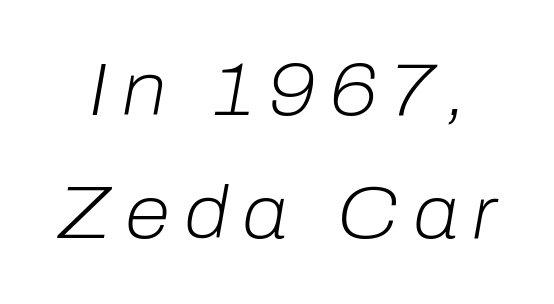
{"italic": "yes", "lean": "right", "slant_degrees": 10, "bold": "no", "weight": "light", "width": "normal", "stroke_contrast": "low", "x_height": "medium", "monospaced": "no", "underline": "no", "line_spacing": "normal", "line_spacing_ratio": 1.66, "glyph_px": 74}
